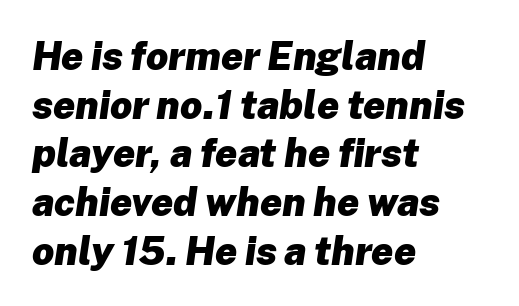
The image shows 39 px heavy type, italic (leaning right); set left-aligned, normal line spacing (1.25x), normal letter spacing, not underlined; low stroke contrast and a medium x-height.
